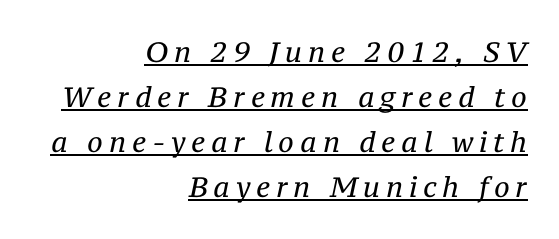
Q: Is the text bold? A: No.
Q: Is the text italic (slanted)? A: Yes, it leans right by about 12 degrees.
Q: Is the typeface a serif or a sans-serif typeface? A: Serif.
Q: Is the text underlined? A: Yes.
Q: How is the paragraph aligned? A: Right-aligned.
Q: Is the spacing between letters normal or unusually wide? A: Unusually wide.
Q: Is the spacing between lines tight, normal or loose? A: Normal.
Q: Width (condensed, normal, or wide)? A: Normal.
Q: Stroke contrast? A: Medium.
Q: x-height? A: Medium.
Q: Monospaced? A: No.
